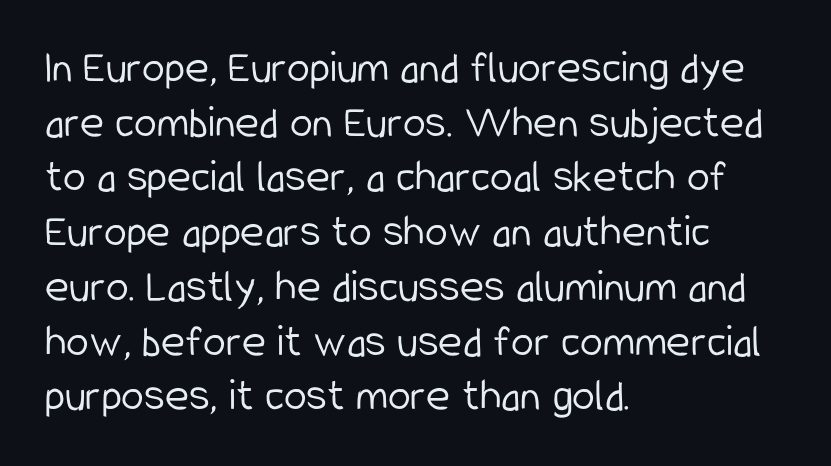
Q: Is the text bold? A: No.
Q: Is the text italic (slanted)? A: No, it is upright.
Q: Is the typeface a serif or a sans-serif typeface? A: Sans-serif.
Q: Is the text underlined? A: No.
Q: How is the paragraph aligned? A: Left-aligned.
Q: Is the spacing between letters normal or unusually wide? A: Normal.
Q: Width (condensed, normal, or wide)? A: Condensed.
Q: Stroke contrast? A: Low.
Q: x-height? A: Medium.
Q: Monospaced? A: No.
